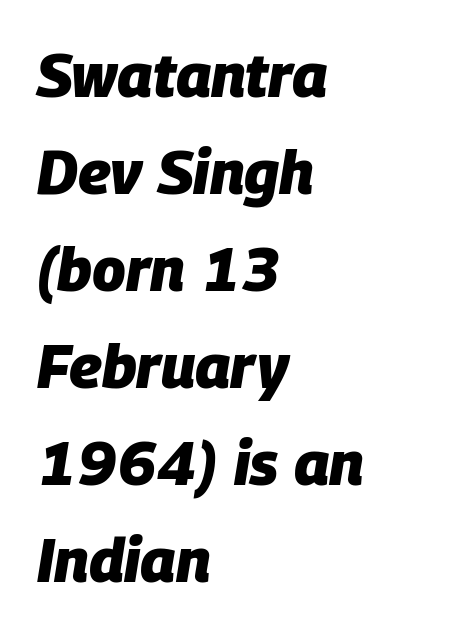
Looking at the ascenders, they clearly lean. Students, this is bold: see how much ink each stroke carries. Alignment: flush left. These lines are rendered in a variable-pitch font.
